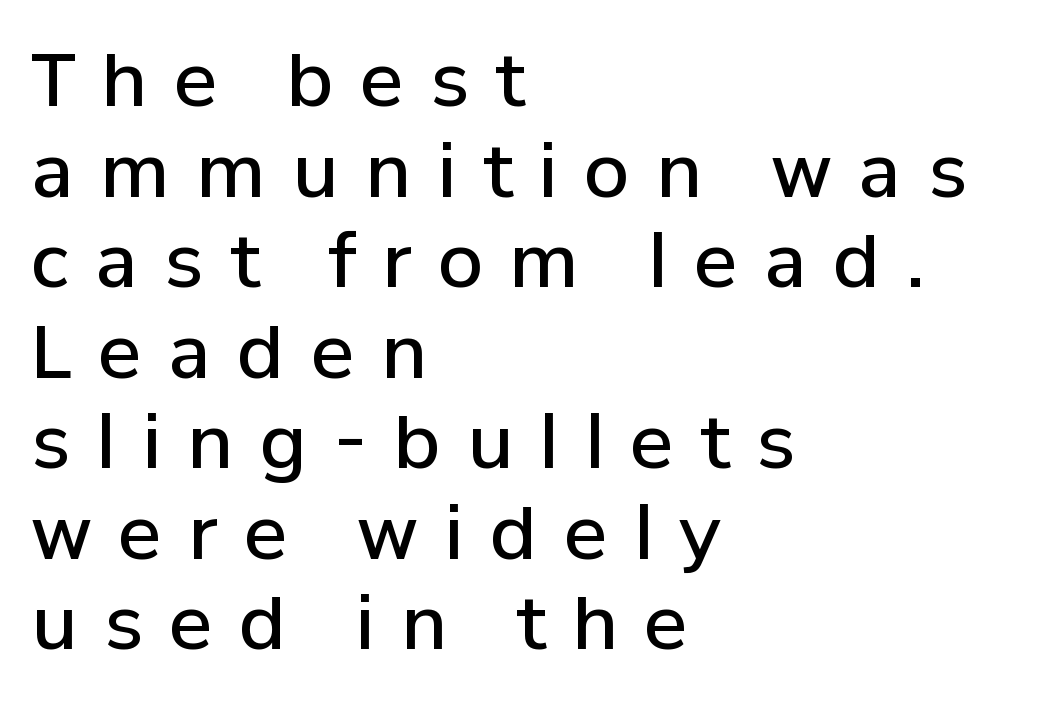
Note: no serifs on the glyphs. The passage is arranged the way most books set body copy — flush left. Words appear elongated and porous because spacing is wide. Upright lettering throughout.
